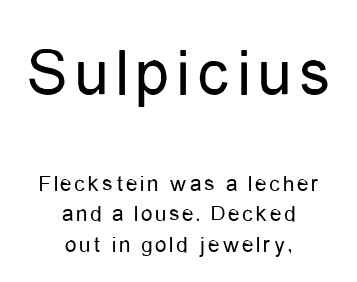
Is the block centered? Yes — each line is placed symmetrically about the middle. The face looks like a standard text weight, possibly lighter. Rows of type keep a routine distance in the vertical direction. Note the varied advance widths — an 'i' is clearly narrower than an 'm'. Grotesque or geometric, the face here clearly has no serifs. Beneath every word, the page is bare.
